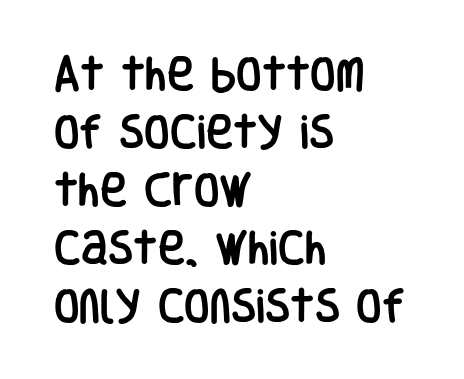
A student would call this left alignment; a typographer would say flush left, rag right. No feet cap the strokes, marking this as sans-serif type. Students, observe: this is what conventionally led text looks like. The typography opts for an upright posture over an oblique one. Underline: absent.
